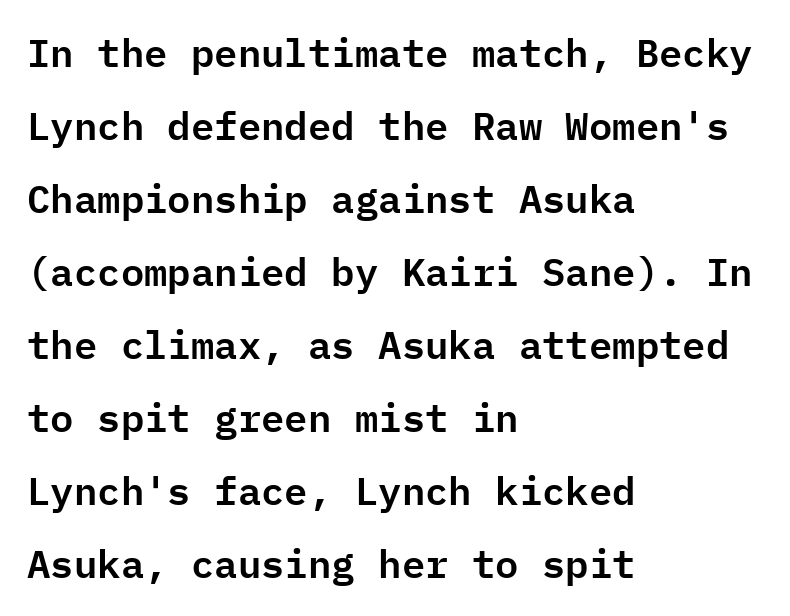
The image shows 39 px sans-serif type, upright, monospaced; set left-aligned, line spacing 1.87x, normal letter spacing, not underlined; low stroke contrast and a medium x-height.
